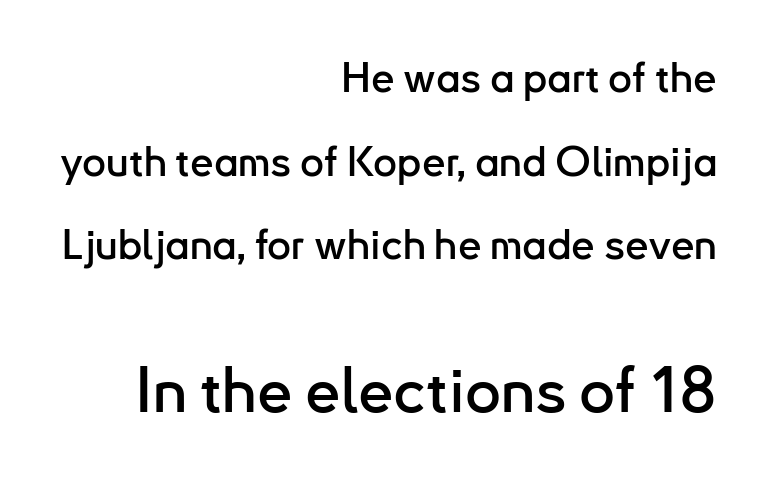
How are the letters spaced? Ordinarily, with no added tracking. Between these two stacked blocks, the lower one wins on size. These lines stand farther apart than default settings would place them. In terms of letterform style, serifs are entirely absent. The space directly below the letters is spotless. Style check: upright.
